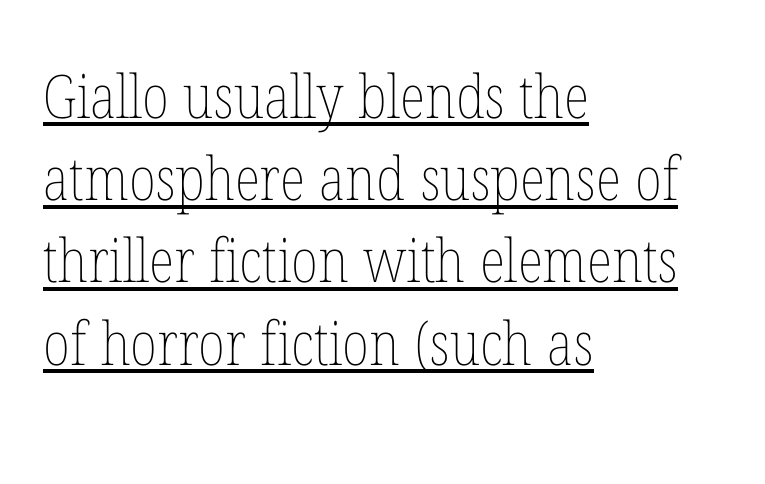
Q: Is the text bold? A: No.
Q: Is the text italic (slanted)? A: No, it is upright.
Q: Is the text underlined? A: Yes.
Q: How is the paragraph aligned? A: Left-aligned.
Q: Is the spacing between letters normal or unusually wide? A: Normal.
Q: Is the spacing between lines tight, normal or loose? A: Normal.
Q: Width (condensed, normal, or wide)? A: Condensed.
Q: Stroke contrast? A: Low.
Q: x-height? A: Medium.
Q: Monospaced? A: No.
